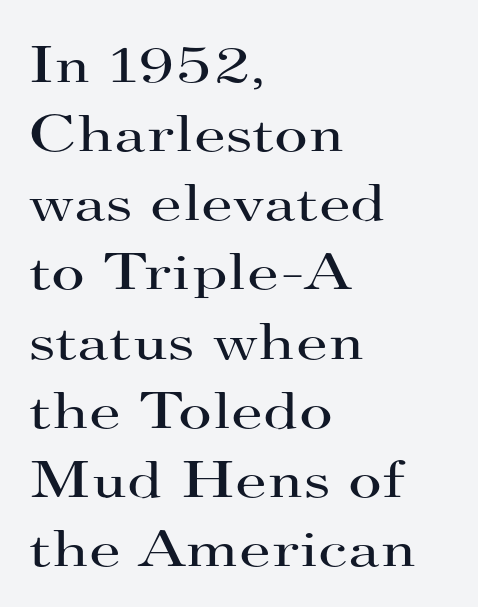
Leading: standard. A typesetter would call this proportional, since set widths differ per character. What stands out about the letter spacing? Nothing — it is the standard amount. No word sits above an underline.
